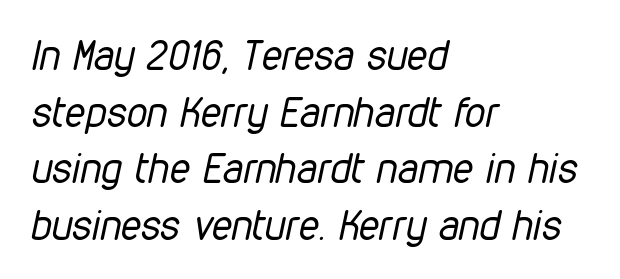
Q: Is the text bold? A: No.
Q: Is the text italic (slanted)? A: Yes, it leans right by about 12 degrees.
Q: Is the text underlined? A: No.
Q: How is the paragraph aligned? A: Left-aligned.
Q: Is the spacing between letters normal or unusually wide? A: Normal.
Q: Is the spacing between lines tight, normal or loose? A: Normal.
Q: Width (condensed, normal, or wide)? A: Condensed.
Q: Stroke contrast? A: Low.
Q: x-height? A: Medium.
Q: Monospaced? A: No.
